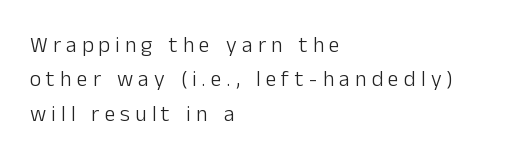
Does extra space separate the letters? Yes, quite a lot of it. The foot of each line stays bare and open. The axis of the letterforms is exactly vertical. One-word summary of the alignment: left.
